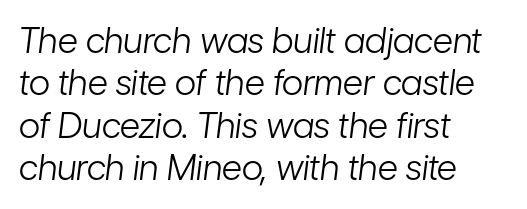
No extra tracking has been applied to these lines. Anything drawn beneath the words? Only blank space. Nothing heavy about these letters — not bold at all. Proportional: the letters do not fall into vertical columns. Reading down the block, your eye returns to a fixed left position each line.
